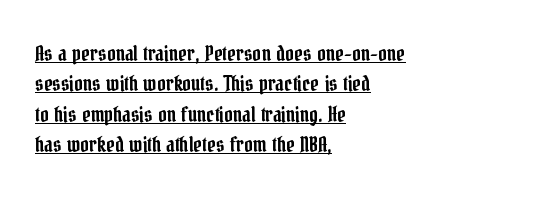
The image shows 21 px text type, upright; set left-aligned, normal line spacing (1.45x), normal letter spacing, underlined.
